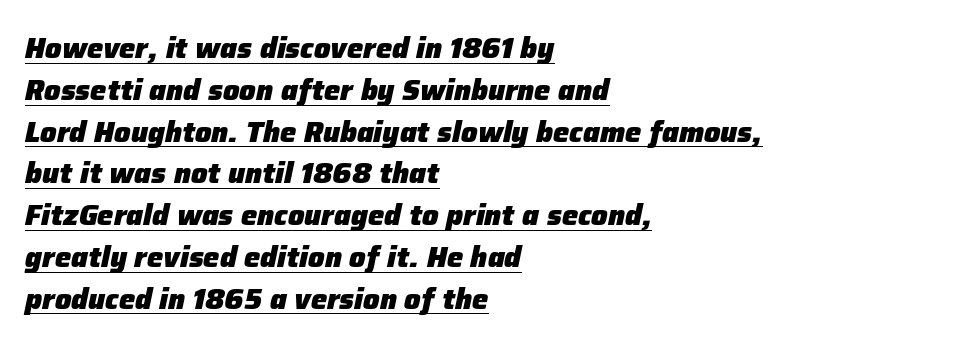
The image shows 29 px heavy type, italic (leaning right); set left-aligned, normal line spacing (1.44x), normal letter spacing, underlined; low stroke contrast and a medium x-height.
